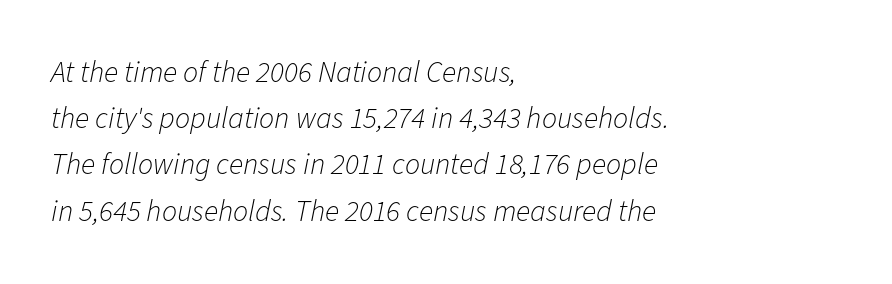
When letters slant like this, we call the style italic. Think standard paragraph weight, or any step lighter than that. You could not count columns in this text — the font is proportionally spaced. Interline gaps are of average width in this sample. Where is the straight margin? On the left. Honestly, the letter spacing is just normal — you wouldn't notice it.
